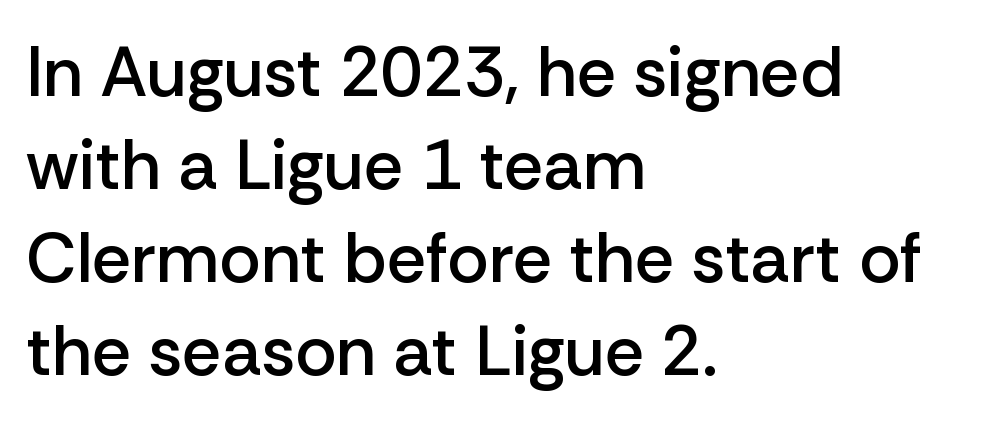
The image shows 70 px semibold sans-serif type, upright; set left-aligned, normal line spacing (1.33x), normal letter spacing, not underlined; low stroke contrast and a medium x-height.
